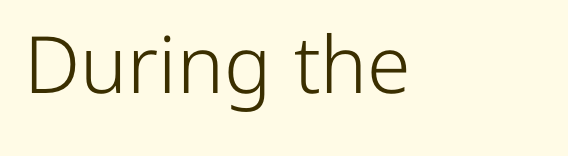
The image shows 79 px light sans-serif type, upright; set left-aligned, normal letter spacing, not underlined; low stroke contrast and a medium x-height.
